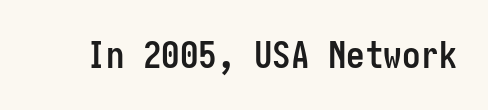
Q: Is the text bold? A: Yes.
Q: Is the text italic (slanted)? A: No, it is upright.
Q: Is the typeface a serif or a sans-serif typeface? A: Sans-serif.
Q: Is the text underlined? A: No.
Q: Is the spacing between letters normal or unusually wide? A: Normal.
Q: Width (condensed, normal, or wide)? A: Condensed.
Q: Stroke contrast? A: Low.
Q: x-height? A: Medium.
